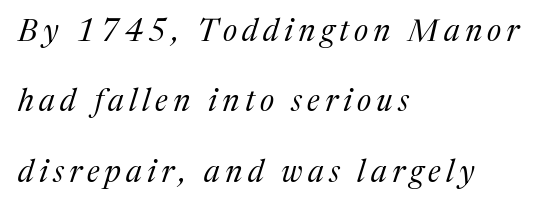
{"serif": "yes", "italic": "yes", "lean": "right", "slant_degrees": 17, "bold": "no", "weight": "regular", "width": "normal", "stroke_contrast": "medium", "x_height": "medium", "monospaced": "no", "underline": "no", "align": "left", "line_spacing": "loose", "line_spacing_ratio": 2.27, "glyph_px": 31}
